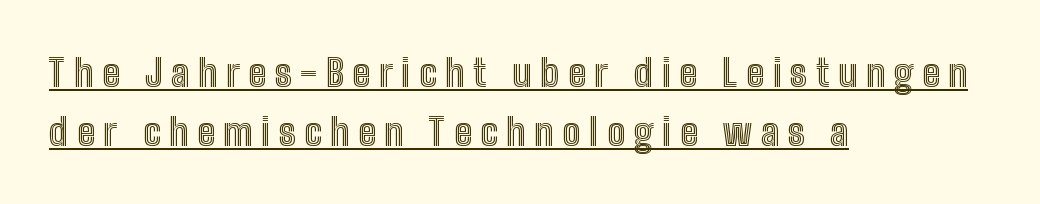
{"italic": "no", "width": "condensed", "x_height": "medium", "monospaced": "no", "underline": "yes", "align": "left", "line_spacing": "normal", "line_spacing_ratio": 1.55, "letter_spacing": "wide", "letter_spacing_em": 0.23, "glyph_px": 38}
